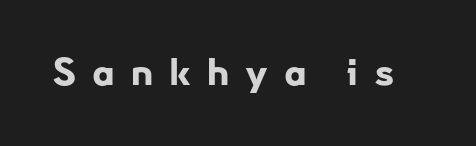
{"serif": "no", "italic": "no", "bold": "yes", "weight": "bold", "width": "normal", "stroke_contrast": "low", "x_height": "small", "monospaced": "no", "underline": "no", "letter_spacing": "wide", "letter_spacing_em": 0.43, "glyph_px": 37}
